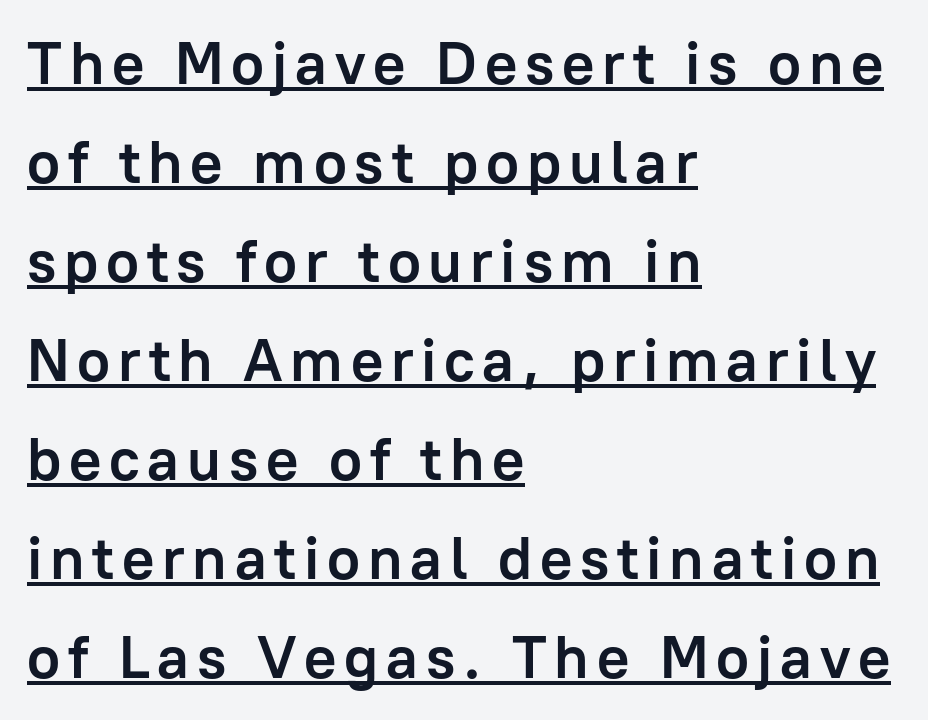
Q: Is the text bold? A: Yes.
Q: Is the text italic (slanted)? A: No, it is upright.
Q: Is the typeface a serif or a sans-serif typeface? A: Sans-serif.
Q: Is the text underlined? A: Yes.
Q: How is the paragraph aligned? A: Left-aligned.
Q: Is the spacing between lines tight, normal or loose? A: Normal.
Q: Width (condensed, normal, or wide)? A: Normal.
Q: Stroke contrast? A: Low.
Q: x-height? A: Medium.
Q: Monospaced? A: No.
